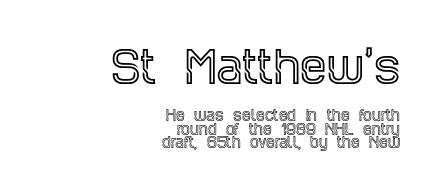
Q: Is the text italic (slanted)? A: No, it is upright.
Q: Is the typeface a serif or a sans-serif typeface? A: Serif.
Q: Is the text underlined? A: No.
Q: How is the paragraph aligned? A: Right-aligned.
Q: Is the spacing between letters normal or unusually wide? A: Normal.
Q: Is the spacing between lines tight, normal or loose? A: Tight.
Q: Which block of text is set in a larger size, the first (top) or the second (bottom)? A: The first (top) one.
Q: Width (condensed, normal, or wide)? A: Condensed.
Q: x-height? A: Large.
Q: Monospaced? A: No.
